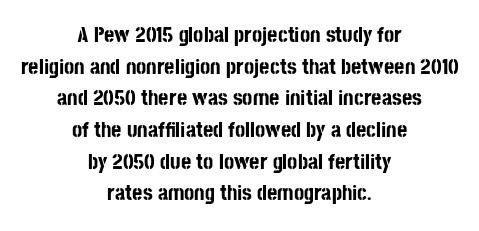
{"italic": "no", "bold": "yes", "underline": "no", "align": "center", "line_spacing": "normal", "line_spacing_ratio": 1.44, "letter_spacing": "normal", "letter_spacing_em": 0.0, "glyph_px": 22}
